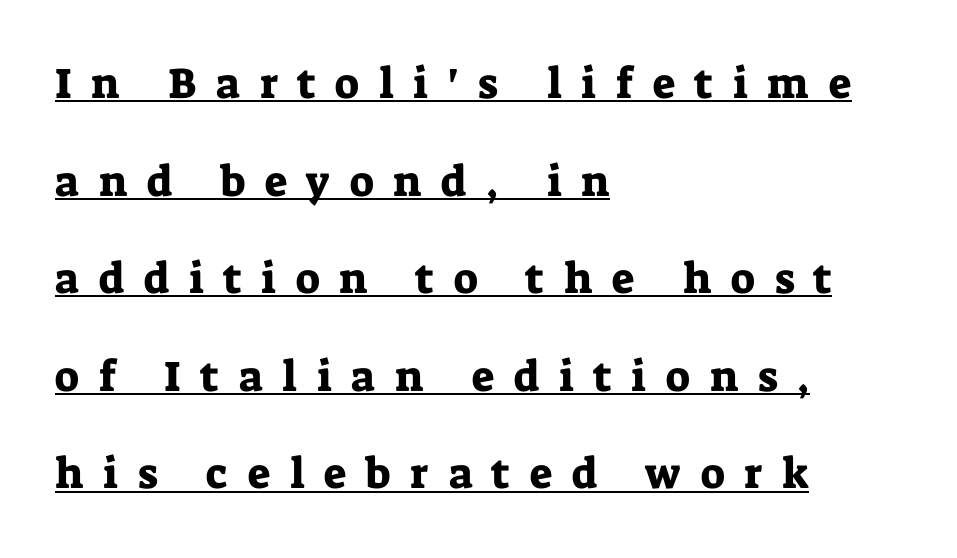
{"serif": "yes", "italic": "no", "width": "normal", "stroke_contrast": "low", "x_height": "medium", "monospaced": "no", "underline": "yes", "align": "left", "line_spacing": "loose", "line_spacing_ratio": 2.27, "letter_spacing": "wide", "letter_spacing_em": 0.46, "glyph_px": 43}
